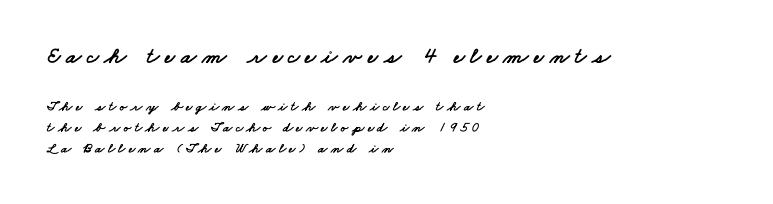
Q: Is the text underlined? A: No.
Q: How is the paragraph aligned? A: Left-aligned.
Q: Is the spacing between letters normal or unusually wide? A: Unusually wide.
Q: Is the spacing between lines tight, normal or loose? A: Normal.
Q: Which block of text is set in a larger size, the first (top) or the second (bottom)? A: The first (top) one.
